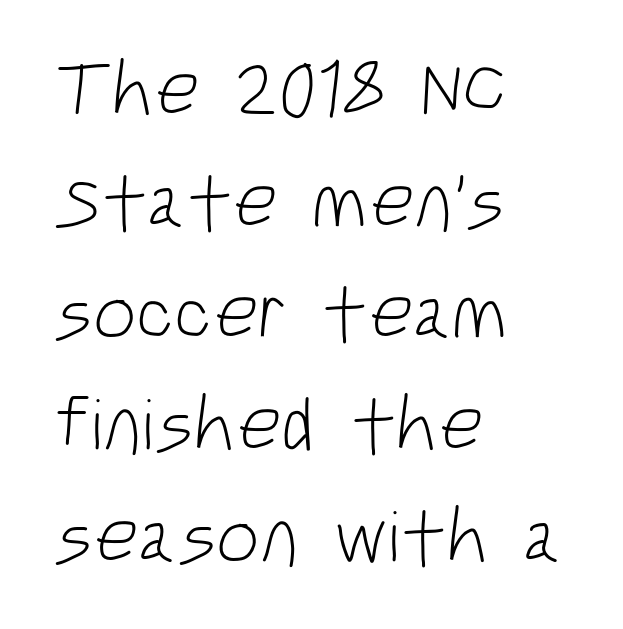
{"serif": "no", "bold": "no", "weight": "light", "width": "condensed", "stroke_contrast": "low", "x_height": "large", "monospaced": "no", "underline": "no", "align": "left", "line_spacing": "normal", "line_spacing_ratio": 1.45, "letter_spacing": "normal", "letter_spacing_em": 0.0, "glyph_px": 77}
